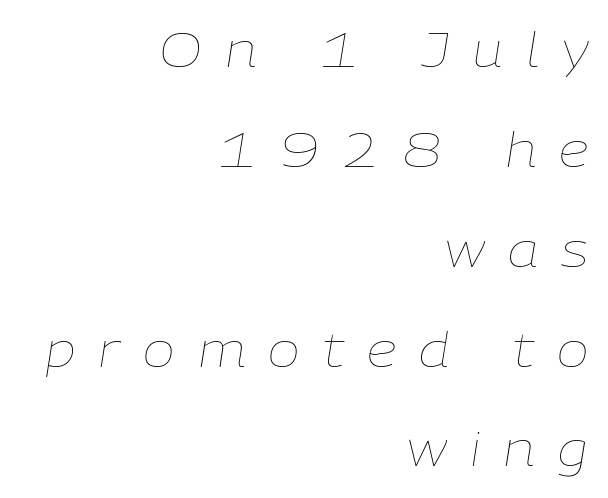
A quiet, ordinary-to-light weight characterises the typeface. The text carries the slant typical of an italic or oblique font. These lines stand farther apart than default settings would place them. The gaps between neighbouring characters are conspicuously large. Letters rest on an invisible, unmarked baseline. Spacing verdict: proportional, widths tailored to each character.
